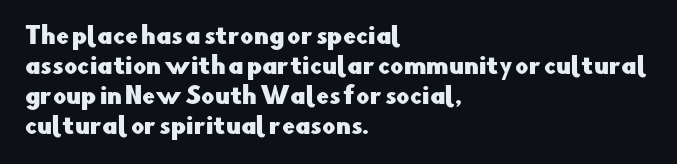
The rendering keeps characters at their native spacing. The string is rendered with underlining switched off. It's the straight-up-and-down kind of type. The paragraph has a hard left edge and a soft right edge. One glance says typical: line gaps are just what's usual.
